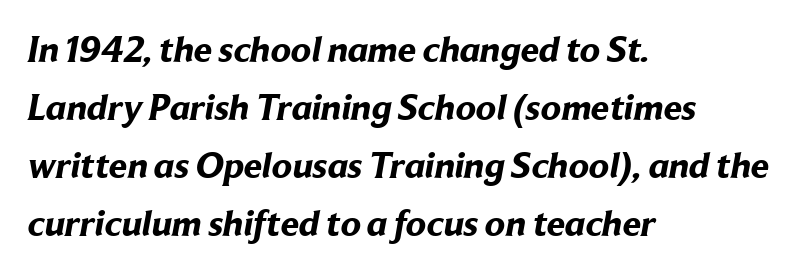
Character widths vary here, with narrow letters taking less room than wide ones. The text block is weighted toward the left margin, trailing off unevenly rightward. These lines sit exactly where default settings would place them. A typesetter would label this face a sans. Glyph-to-glyph distance matches everyday printed text. Glance below the letters and you will spot only blank space.
